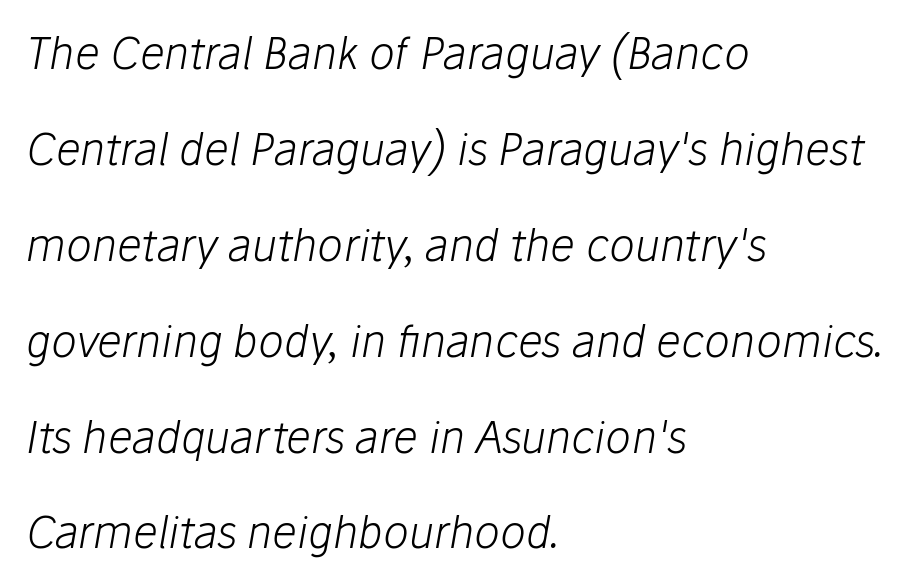
The image shows 43 px light type, italic (leaning right); set left-aligned, loose line spacing (2.23x), normal letter spacing, not underlined; low stroke contrast and a medium x-height.
